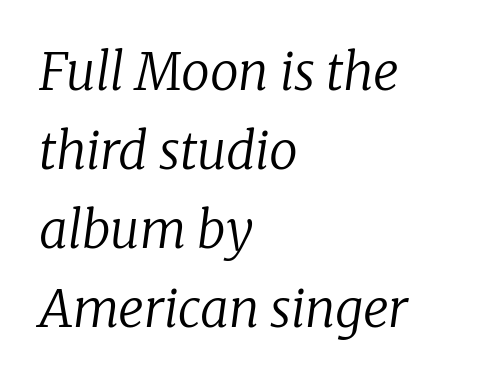
Q: Is the text bold? A: No.
Q: Is the text italic (slanted)? A: Yes, it leans right by about 8 degrees.
Q: Is the typeface a serif or a sans-serif typeface? A: Serif.
Q: Is the text underlined? A: No.
Q: How is the paragraph aligned? A: Left-aligned.
Q: Is the spacing between letters normal or unusually wide? A: Normal.
Q: Is the spacing between lines tight, normal or loose? A: Normal.
Q: Width (condensed, normal, or wide)? A: Normal.
Q: Stroke contrast? A: Low.
Q: x-height? A: Medium.
Q: Monospaced? A: No.
